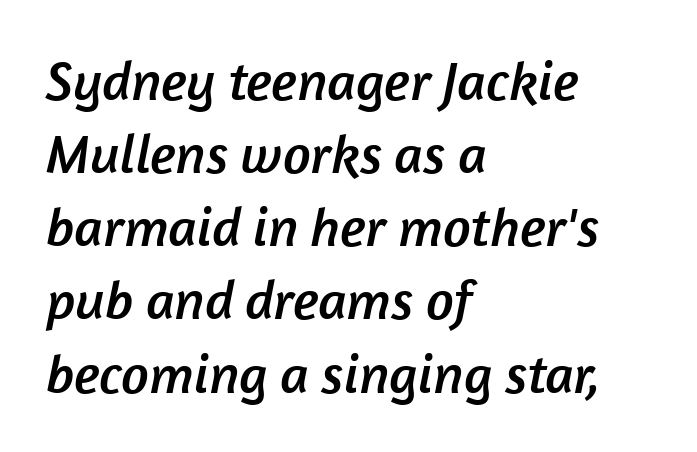
The image shows 55 px sans-serif type; set left-aligned, normal line spacing (1.33x), normal letter spacing, not underlined; low stroke contrast and a medium x-height.
